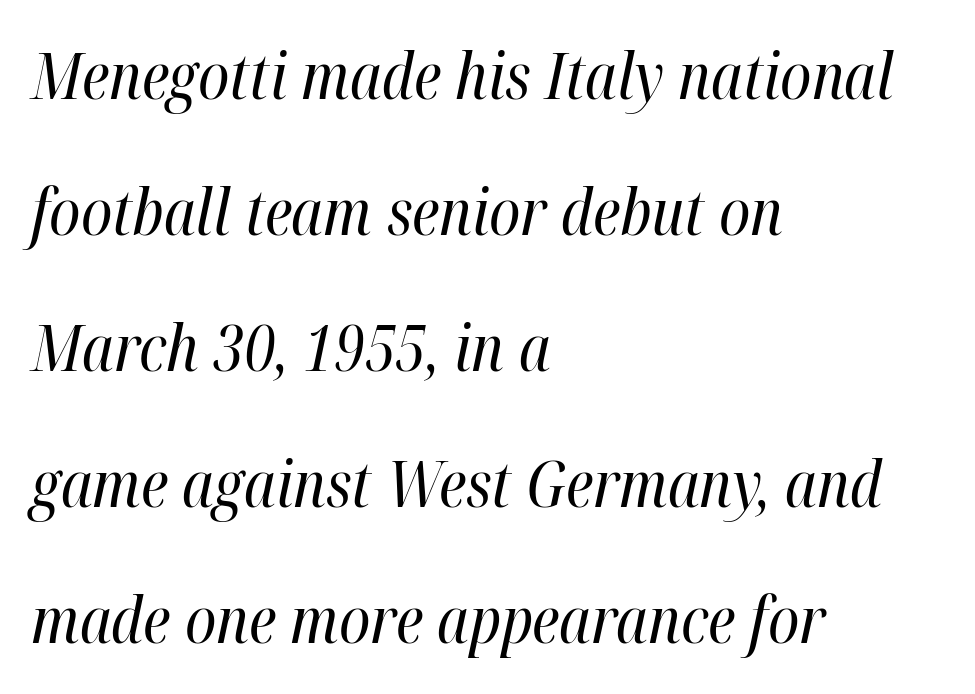
Q: Is the text bold? A: No.
Q: Is the text italic (slanted)? A: Yes, it leans right by about 12 degrees.
Q: Is the text underlined? A: No.
Q: How is the paragraph aligned? A: Left-aligned.
Q: Is the spacing between letters normal or unusually wide? A: Normal.
Q: Is the spacing between lines tight, normal or loose? A: Loose.
Q: Width (condensed, normal, or wide)? A: Condensed.
Q: Stroke contrast? A: High.
Q: x-height? A: Medium.
Q: Monospaced? A: No.
